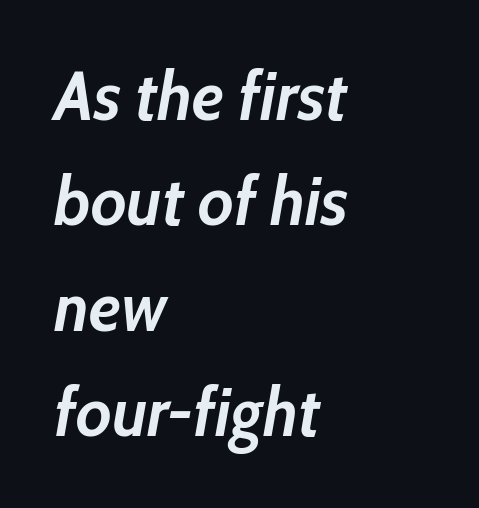
The image shows 68 px semibold type, italic (leaning right); set left-aligned, normal line spacing (1.55x), normal letter spacing, not underlined; low stroke contrast and a medium x-height.
